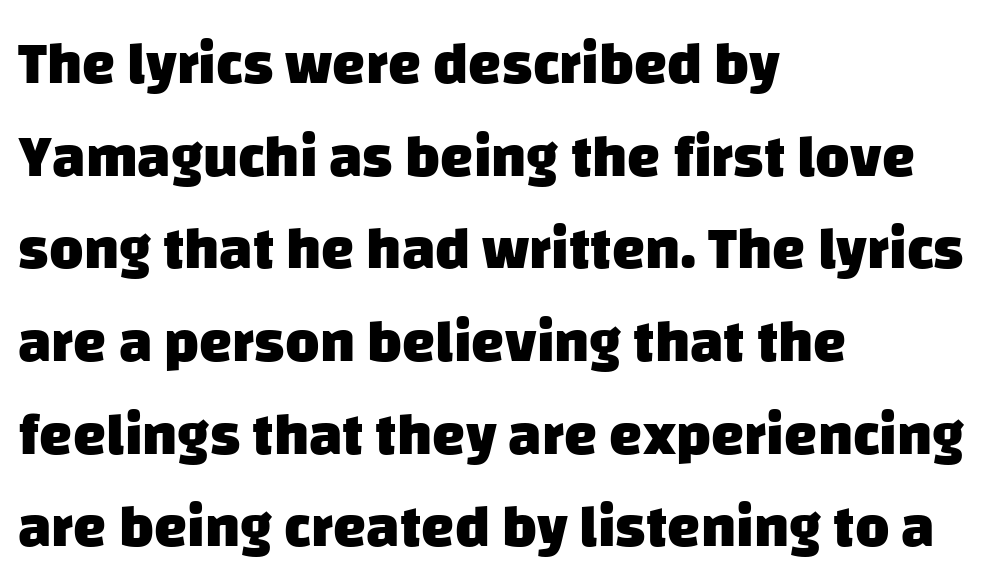
{"serif": "no", "bold": "yes", "weight": "heavy", "width": "normal", "stroke_contrast": "low", "x_height": "large", "monospaced": "no", "underline": "no", "align": "left", "line_spacing": "normal", "line_spacing_ratio": 1.57, "letter_spacing": "normal", "letter_spacing_em": 0.0, "glyph_px": 59}
